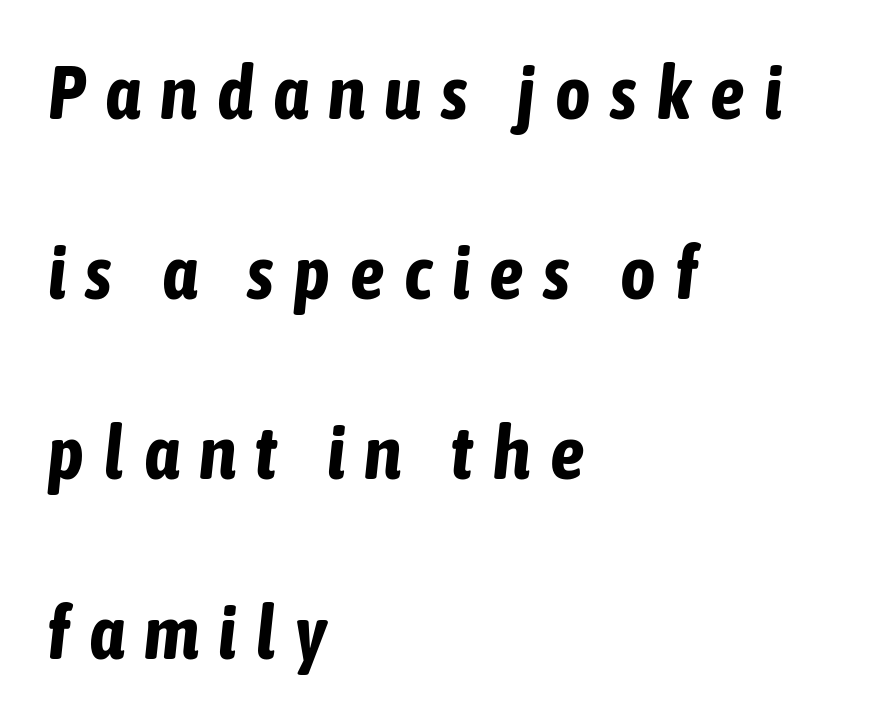
Q: Is the text bold? A: Yes.
Q: Is the text italic (slanted)? A: Yes, it leans right by about 6 degrees.
Q: Is the text underlined? A: No.
Q: How is the paragraph aligned? A: Left-aligned.
Q: Is the spacing between letters normal or unusually wide? A: Unusually wide.
Q: Is the spacing between lines tight, normal or loose? A: Loose.
Q: Width (condensed, normal, or wide)? A: Condensed.
Q: Stroke contrast? A: Low.
Q: x-height? A: Medium.
Q: Monospaced? A: No.
